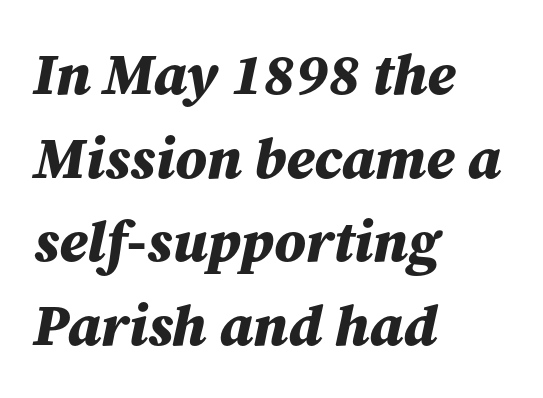
A dark, heavy texture on the line: the type is bold. Each line starts at the same left margin while the right side varies. Think of a printed novel: that variable character pitch is what you see here. Quick note: underline off.
